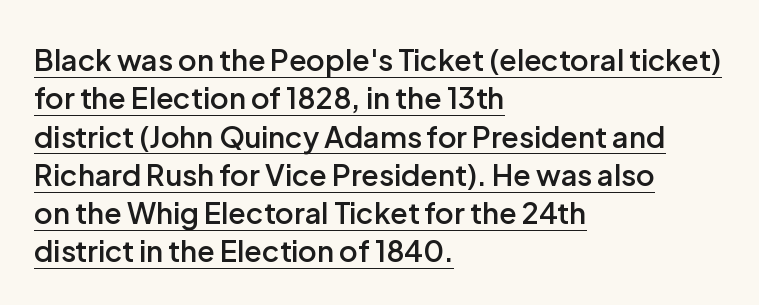
{"serif": "no", "italic": "no", "bold": "semi", "weight": "semibold", "width": "normal", "stroke_contrast": "low", "x_height": "medium", "monospaced": "no", "underline": "yes", "align": "left", "line_spacing": "normal", "line_spacing_ratio": 1.32, "letter_spacing": "normal", "letter_spacing_em": 0.0, "glyph_px": 29}
